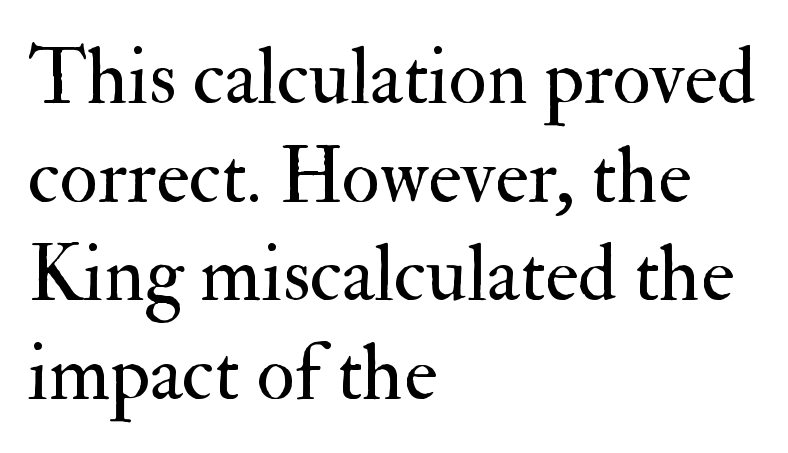
The rendering uses a moderate line-height, typical for paragraphs. This sample uses plain, unmodified letter spacing. The area under the type is left untouched. Are there feet on the stems? There are — it's a serif. Think standard paragraph weight, or any step lighter than that. This sample has the flowing, uneven cadence of proportional lettering.
